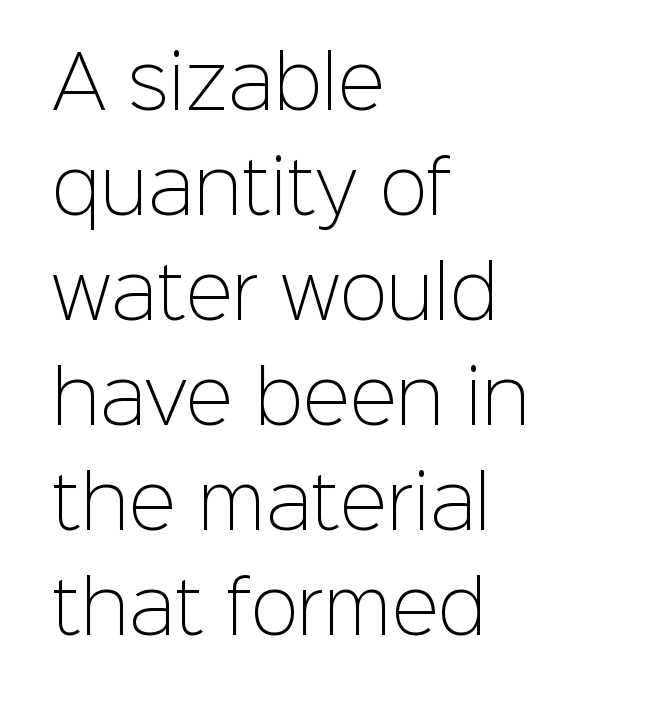
{"serif": "no", "italic": "no", "bold": "no", "weight": "light", "width": "normal", "stroke_contrast": "low", "x_height": "medium", "monospaced": "no", "underline": "no", "align": "left", "line_spacing": "normal", "line_spacing_ratio": 1.48, "letter_spacing": "normal", "letter_spacing_em": 0.0, "glyph_px": 71}
